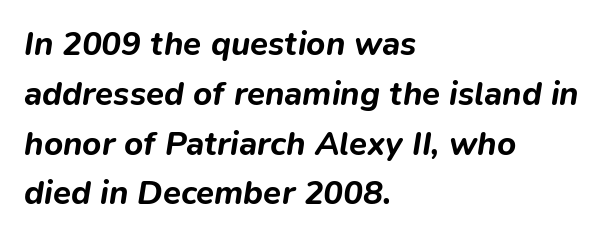
The image shows 33 px bold type, italic (leaning right); set left-aligned, normal line spacing (1.51x), normal letter spacing, not underlined; low stroke contrast and a medium x-height.
